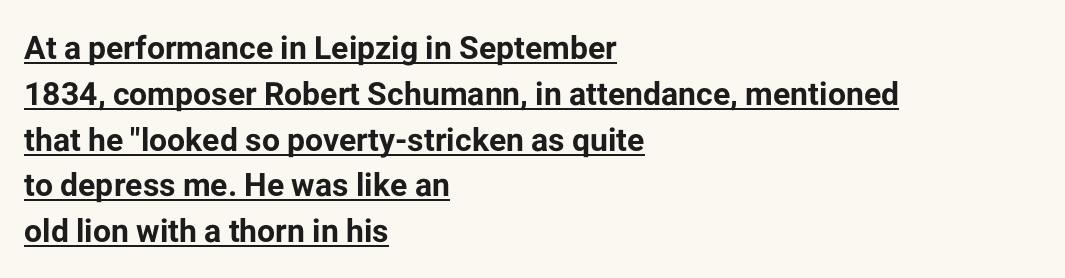
Q: Is the text bold? A: Yes.
Q: Is the text italic (slanted)? A: No, it is upright.
Q: Is the typeface a serif or a sans-serif typeface? A: Sans-serif.
Q: Is the text underlined? A: Yes.
Q: How is the paragraph aligned? A: Left-aligned.
Q: Is the spacing between letters normal or unusually wide? A: Normal.
Q: Is the spacing between lines tight, normal or loose? A: Normal.
Q: Width (condensed, normal, or wide)? A: Normal.
Q: Stroke contrast? A: Low.
Q: x-height? A: Medium.
Q: Monospaced? A: No.
